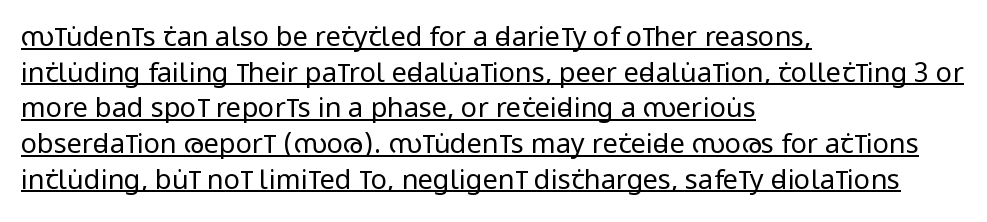
If you drew a ruler down the left edge, every line would touch it. Vertical spacing — default. Like a heading marked for emphasis, these lines bear an underscore. These lines were composed using upright roman letters. Bold? No — there's no thickening of the strokes.
